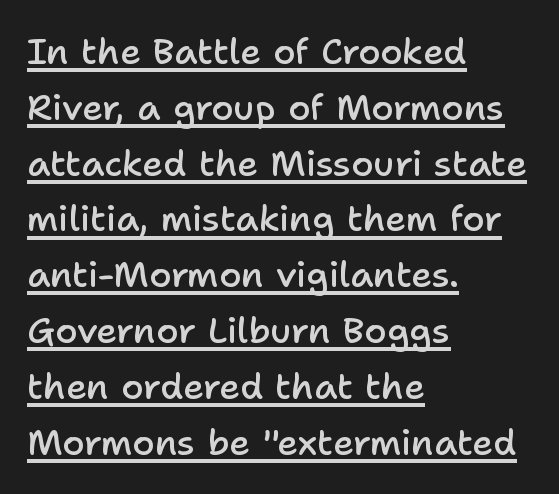
{"serif": "no", "italic": "no", "bold": "semi", "weight": "semibold", "width": "normal", "stroke_contrast": "low", "x_height": "medium", "monospaced": "no", "underline": "yes", "align": "left", "line_spacing": "normal", "line_spacing_ratio": 1.55, "letter_spacing": "normal", "letter_spacing_em": 0.0, "glyph_px": 36}
